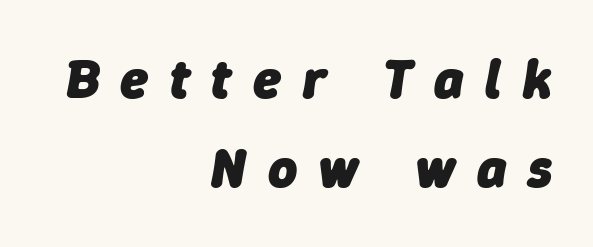
Q: Is the text bold? A: Yes.
Q: Is the text italic (slanted)? A: Yes, it leans right by about 9 degrees.
Q: Is the text underlined? A: No.
Q: How is the paragraph aligned? A: Right-aligned.
Q: Is the spacing between letters normal or unusually wide? A: Unusually wide.
Q: Is the spacing between lines tight, normal or loose? A: Normal.
Q: Width (condensed, normal, or wide)? A: Normal.
Q: Stroke contrast? A: Low.
Q: x-height? A: Medium.
Q: Monospaced? A: No.
